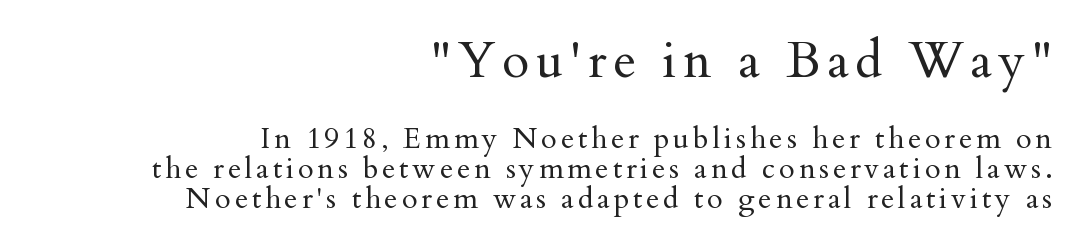
Is the stroke heavy? The answer is a plain regular-or-lighter. Is there any slant? The stems are plumb. Little horizontal feet cap the strokes, marking this as serif type. The ragged edge is on the left, which tells us the setting is flush right.
